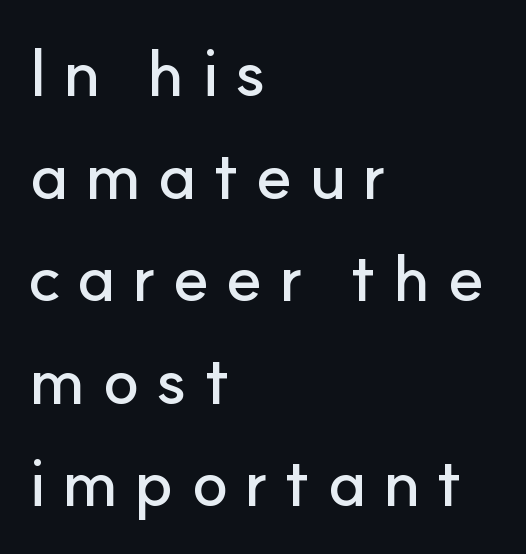
{"serif": "no", "italic": "no", "width": "normal", "stroke_contrast": "low", "x_height": "small", "monospaced": "no", "underline": "no", "align": "left", "line_spacing": "normal", "line_spacing_ratio": 1.53, "letter_spacing": "wide", "letter_spacing_em": 0.24, "glyph_px": 67}
